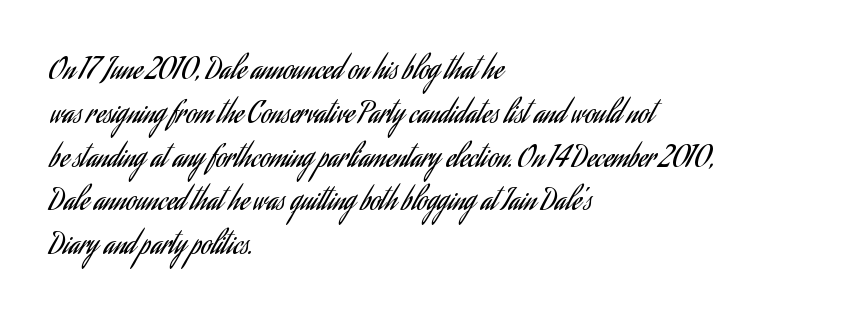
Q: Is the text bold? A: No.
Q: Is the text italic (slanted)? A: Yes.
Q: Is the typeface a serif or a sans-serif typeface? A: Sans-serif.
Q: Is the text underlined? A: No.
Q: How is the paragraph aligned? A: Left-aligned.
Q: Is the spacing between letters normal or unusually wide? A: Normal.
Q: Is the spacing between lines tight, normal or loose? A: Normal.
Q: Width (condensed, normal, or wide)? A: Condensed.
Q: Stroke contrast? A: Low.
Q: x-height? A: Small.
Q: Monospaced? A: No.
